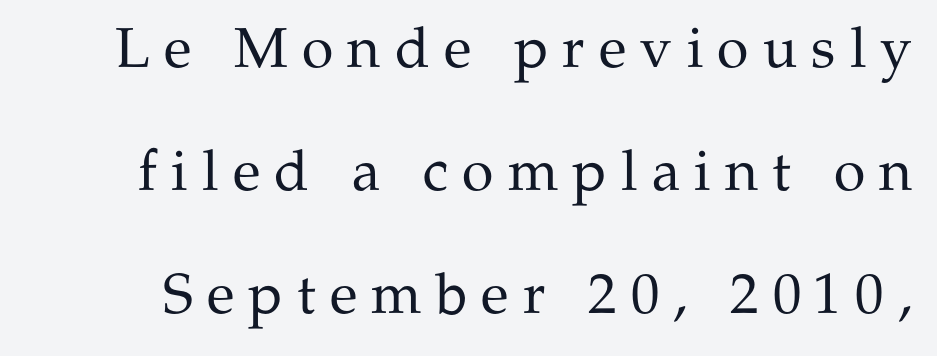
The image shows 57 px regular-weight serif type, upright; set loose line spacing (2.16x), unusually wide letter spacing (+0.25 em), not underlined; medium stroke contrast and a medium x-height.
